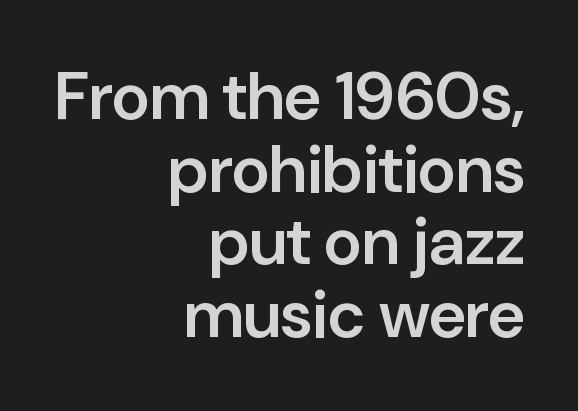
The image shows 66 px semibold sans-serif type, upright; set right-aligned, tight line spacing (1.1x), normal letter spacing, not underlined; low stroke contrast and a medium x-height.
